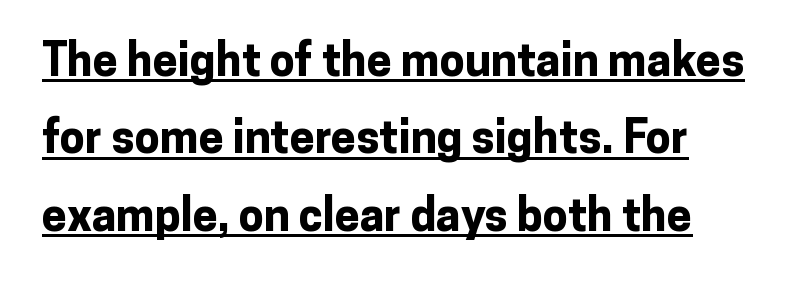
{"serif": "no", "italic": "no", "bold": "yes", "weight": "bold", "width": "normal", "stroke_contrast": "low", "x_height": "medium", "monospaced": "no", "underline": "yes", "align": "left", "line_spacing_ratio": 1.72, "letter_spacing": "normal", "letter_spacing_em": 0.0, "glyph_px": 45}
